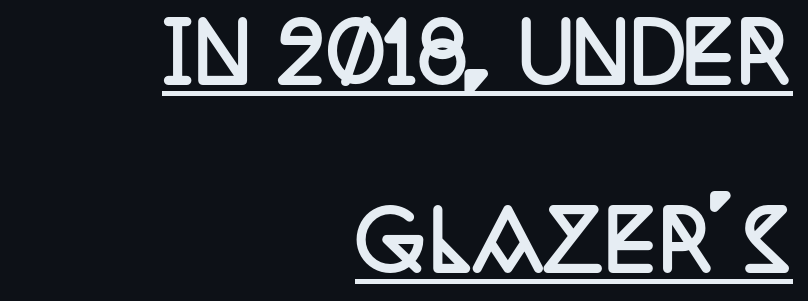
Q: Is the text bold? A: Yes.
Q: Is the text italic (slanted)? A: No, it is upright.
Q: Is the typeface a serif or a sans-serif typeface? A: Serif.
Q: Is the text underlined? A: Yes.
Q: How is the paragraph aligned? A: Right-aligned.
Q: Is the spacing between letters normal or unusually wide? A: Normal.
Q: Is the spacing between lines tight, normal or loose? A: Loose.
Q: Width (condensed, normal, or wide)? A: Condensed.
Q: Stroke contrast? A: Low.
Q: x-height? A: Large.
Q: Monospaced? A: No.
